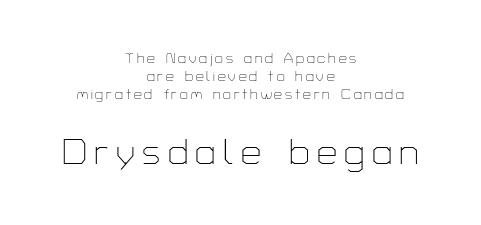
{"serif": "no", "italic": "no", "bold": "no", "weight": "thin", "width": "normal", "stroke_contrast": "low", "x_height": "medium", "monospaced": "no", "underline": "no", "align": "center", "line_spacing": "normal", "line_spacing_ratio": 1.27, "letter_spacing": "wide", "letter_spacing_em": 0.2, "larger_block": "second", "size_ratio": 2.57, "glyph_px": 36}
